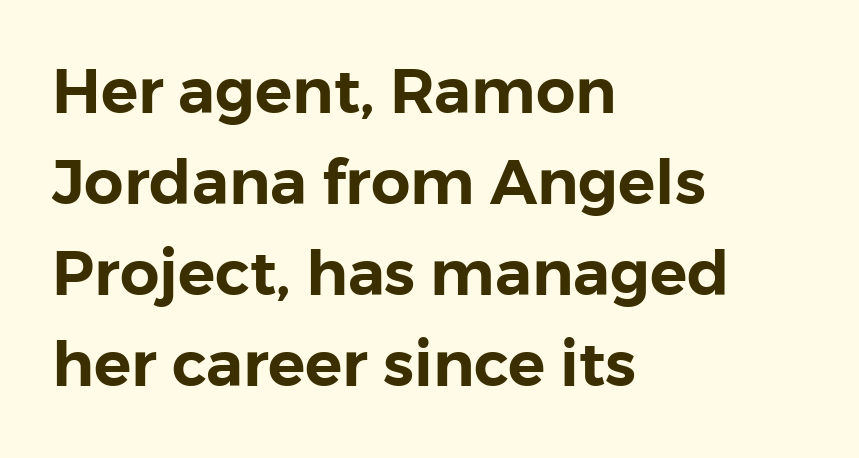
In terms of letterspacing, this is plain default setting. Which margin do the lines hug? The left one — the right edge is uneven. The leading is moderate, giving the passage an even texture. Do the characters align in a grid? No, the font is proportional.
